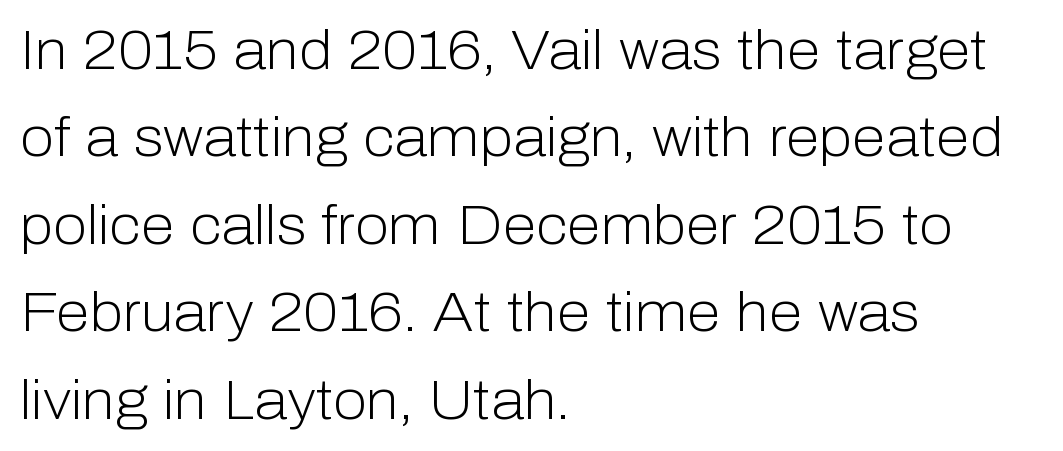
Q: Is the text bold? A: No.
Q: Is the text italic (slanted)? A: No, it is upright.
Q: Is the typeface a serif or a sans-serif typeface? A: Sans-serif.
Q: Is the text underlined? A: No.
Q: How is the paragraph aligned? A: Left-aligned.
Q: Is the spacing between letters normal or unusually wide? A: Normal.
Q: Is the spacing between lines tight, normal or loose? A: Normal.
Q: Width (condensed, normal, or wide)? A: Normal.
Q: Stroke contrast? A: Low.
Q: x-height? A: Medium.
Q: Monospaced? A: No.
